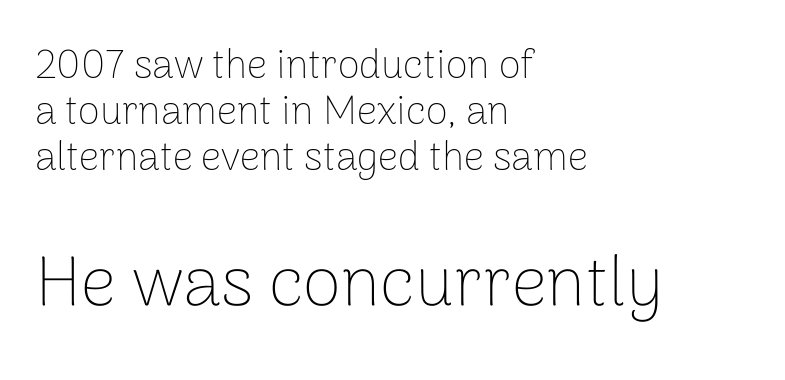
The glyphs in this specimen are sans serif. Tracking here is standard; glyphs follow each other at the usual distance. The space directly below the letters is spotless. Closely set lines give the paragraph a compact silhouette.
